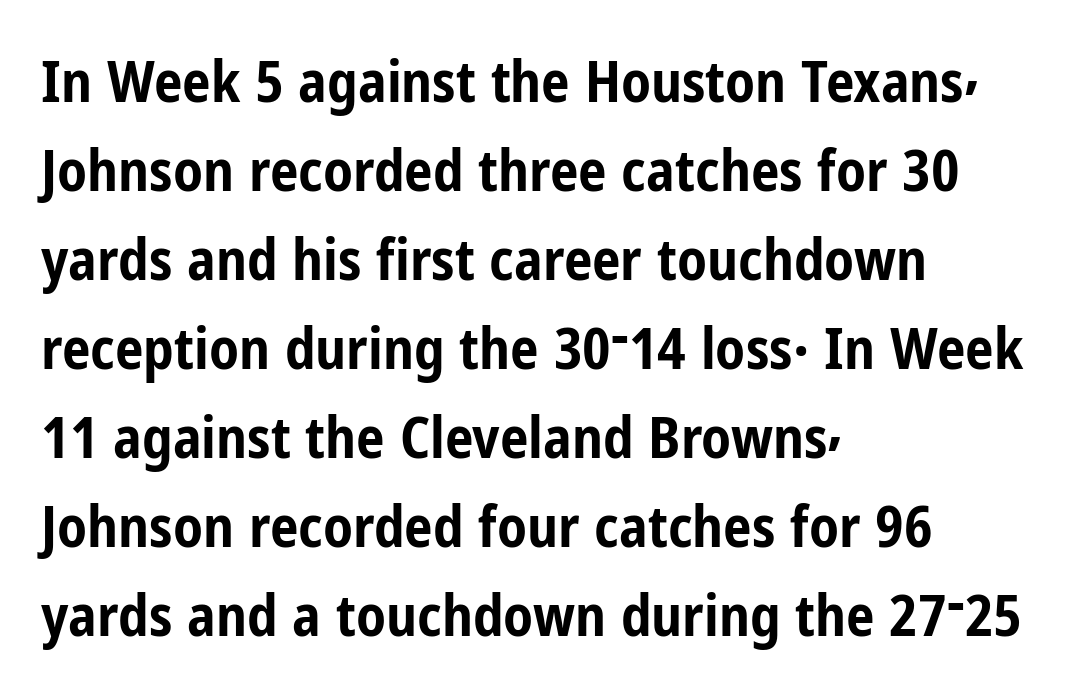
{"serif": "no", "italic": "no", "bold": "yes", "weight": "bold", "width": "condensed", "stroke_contrast": "low", "x_height": "medium", "monospaced": "no", "underline": "no", "align": "left", "line_spacing": "normal", "line_spacing_ratio": 1.56, "letter_spacing": "normal", "letter_spacing_em": 0.0, "glyph_px": 57}
